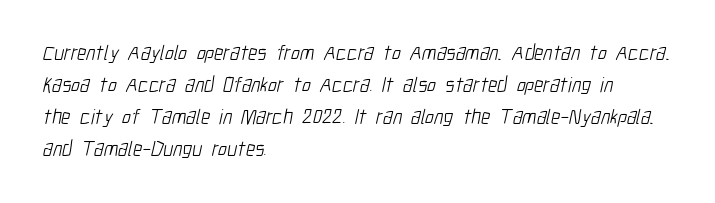
The image shows 21 px text type; set left-aligned, normal line spacing (1.53x), normal letter spacing, not underlined.
